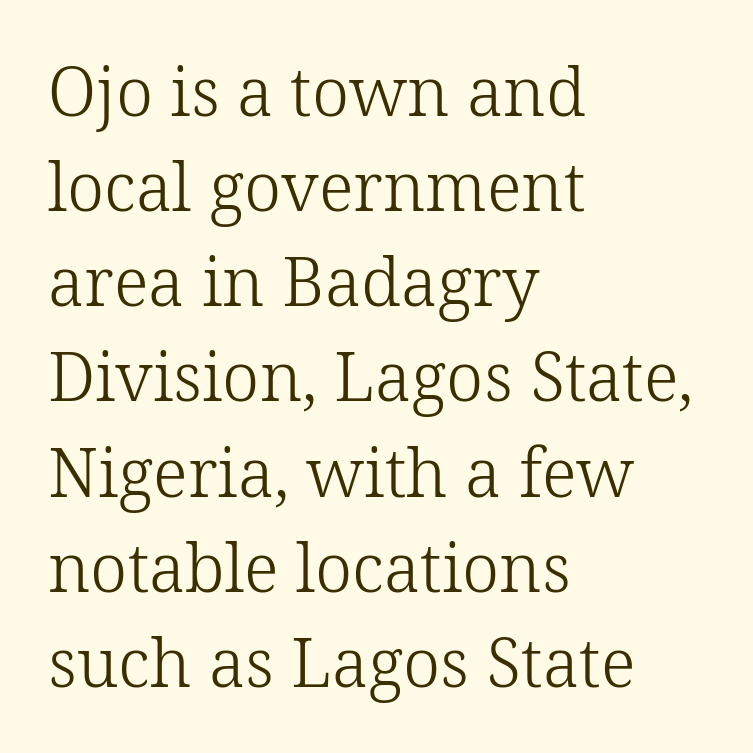
{"serif": "yes", "italic": "no", "bold": "no", "weight": "light", "width": "normal", "stroke_contrast": "low", "x_height": "medium", "monospaced": "no", "underline": "no", "align": "left", "line_spacing": "normal", "line_spacing_ratio": 1.42, "letter_spacing": "normal", "letter_spacing_em": 0.0, "glyph_px": 67}
